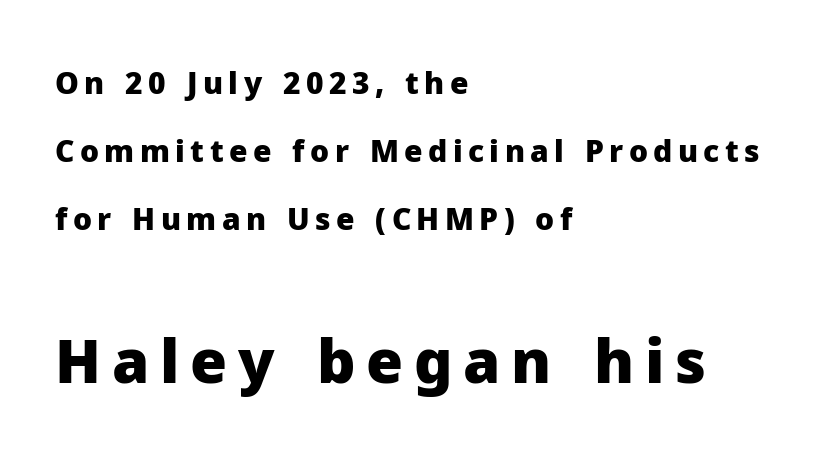
{"serif": "no", "italic": "no", "bold": "yes", "weight": "heavy", "width": "normal", "stroke_contrast": "low", "x_height": "medium", "monospaced": "no", "underline": "no", "align": "left", "line_spacing": "loose", "line_spacing_ratio": 2.26, "larger_block": "second", "size_ratio": 2.0, "glyph_px": 60}
